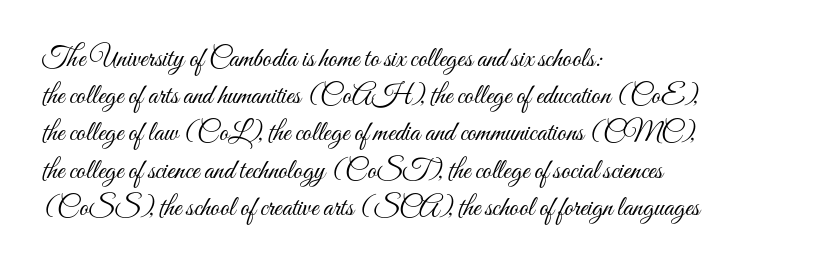
Q: Is the text bold? A: No.
Q: Is the text italic (slanted)? A: Yes.
Q: Is the text underlined? A: No.
Q: How is the paragraph aligned? A: Left-aligned.
Q: Is the spacing between letters normal or unusually wide? A: Normal.
Q: Is the spacing between lines tight, normal or loose? A: Normal.
Q: Width (condensed, normal, or wide)? A: Condensed.
Q: Stroke contrast? A: Medium.
Q: x-height? A: Small.
Q: Monospaced? A: No.
